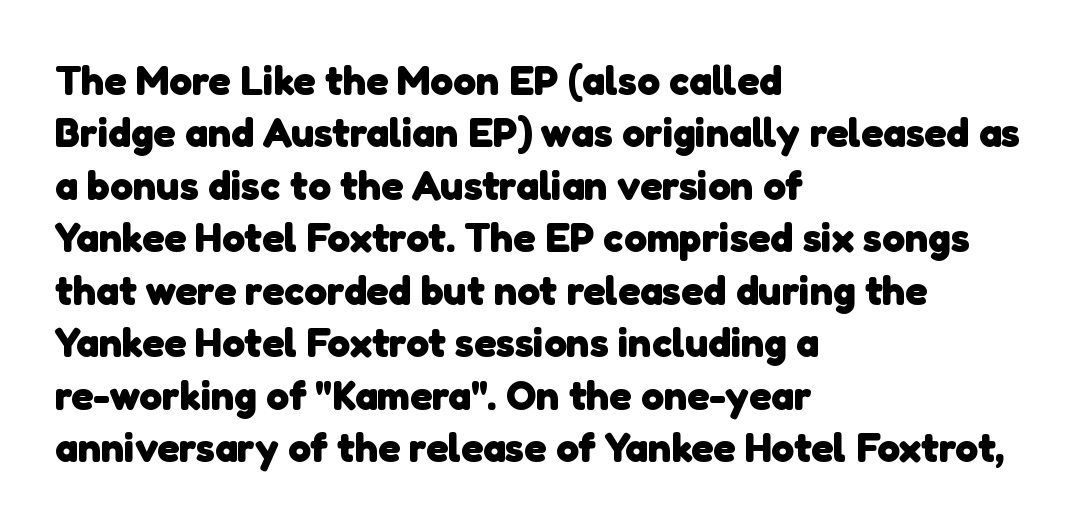
{"serif": "no", "bold": "yes", "weight": "heavy", "width": "normal", "stroke_contrast": "low", "x_height": "medium", "monospaced": "no", "underline": "no", "align": "left", "line_spacing": "normal", "line_spacing_ratio": 1.28, "letter_spacing": "normal", "letter_spacing_em": 0.0, "glyph_px": 41}
